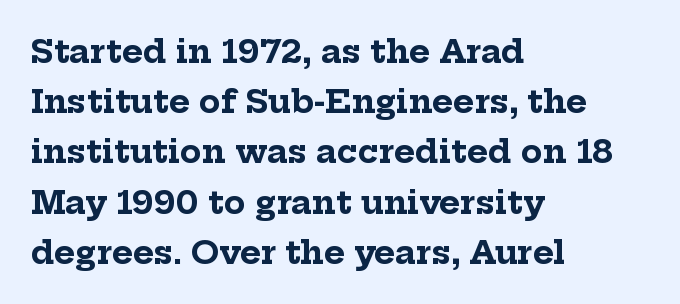
Q: Is the text bold? A: Yes.
Q: Is the text italic (slanted)? A: No, it is upright.
Q: Is the typeface a serif or a sans-serif typeface? A: Serif.
Q: Is the text underlined? A: No.
Q: How is the paragraph aligned? A: Left-aligned.
Q: Is the spacing between letters normal or unusually wide? A: Normal.
Q: Is the spacing between lines tight, normal or loose? A: Normal.
Q: Width (condensed, normal, or wide)? A: Normal.
Q: Stroke contrast? A: Low.
Q: x-height? A: Medium.
Q: Monospaced? A: No.
